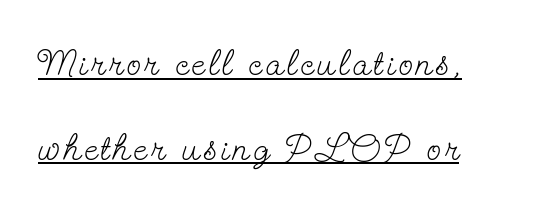
Q: Is the text bold? A: No.
Q: Is the text italic (slanted)? A: Yes.
Q: Is the typeface a serif or a sans-serif typeface? A: Serif.
Q: Is the text underlined? A: Yes.
Q: How is the paragraph aligned? A: Left-aligned.
Q: Is the spacing between lines tight, normal or loose? A: Loose.
Q: Width (condensed, normal, or wide)? A: Condensed.
Q: Stroke contrast? A: Low.
Q: x-height? A: Small.
Q: Monospaced? A: No.
